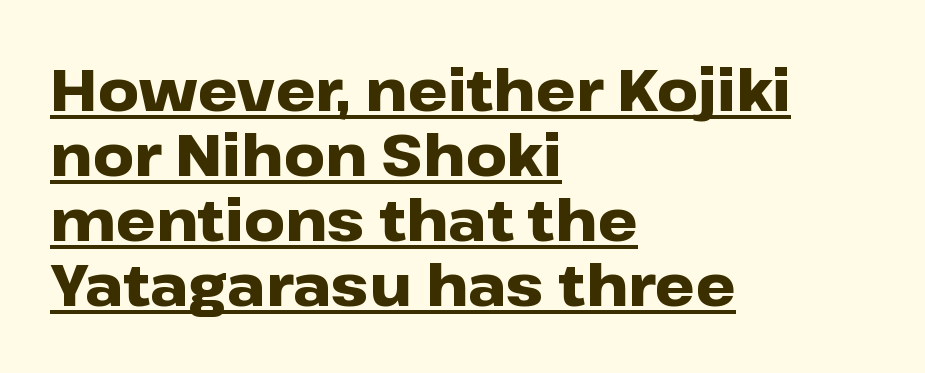
{"serif": "no", "italic": "no", "bold": "yes", "weight": "heavy", "width": "wide", "stroke_contrast": "low", "x_height": "medium", "monospaced": "no", "underline": "yes", "align": "left", "line_spacing": "tight", "line_spacing_ratio": 1.14, "letter_spacing": "normal", "letter_spacing_em": 0.0, "glyph_px": 57}
